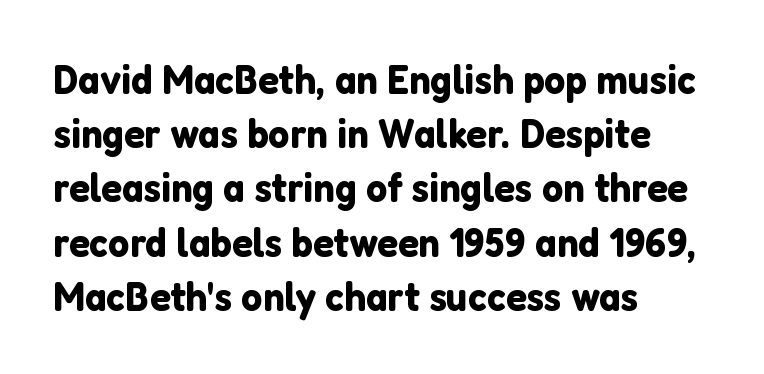
Does the copy run flush right? No — it runs flush left. Tracking value appears to be zero — textbook default spacing. The lines sit at an ordinary, default distance from one another. Nobody drew a line under any word here. Do the characters align in a grid? No, the font is proportional. No italicization has been applied; the sample stays upright.
